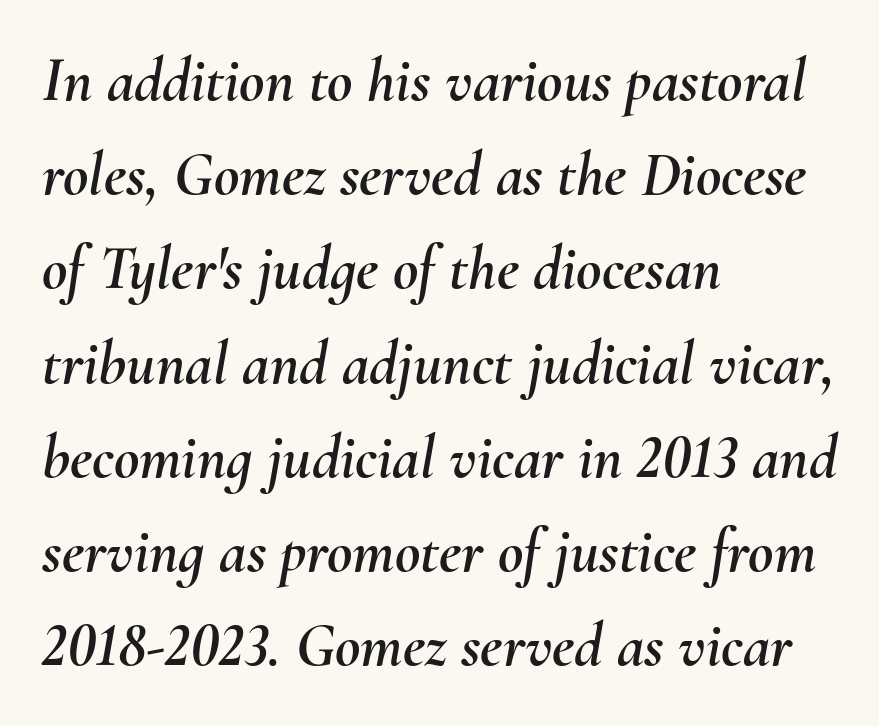
Q: Is the text italic (slanted)? A: Yes, it leans right by about 10 degrees.
Q: Is the text underlined? A: No.
Q: How is the paragraph aligned? A: Left-aligned.
Q: Is the spacing between letters normal or unusually wide? A: Normal.
Q: Is the spacing between lines tight, normal or loose? A: Normal.
Q: Width (condensed, normal, or wide)? A: Normal.
Q: Stroke contrast? A: Medium.
Q: x-height? A: Small.
Q: Monospaced? A: No.
